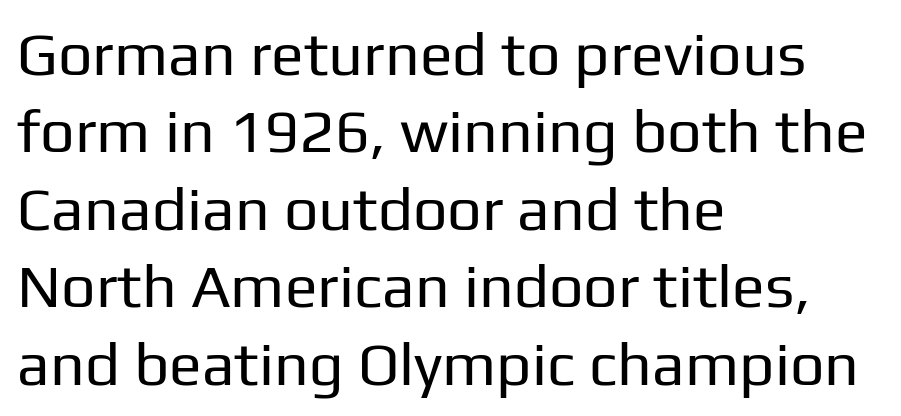
The image shows 61 px regular-weight sans-serif type, upright; set left-aligned, normal line spacing (1.27x), normal letter spacing, not underlined; low stroke contrast and a medium x-height.
